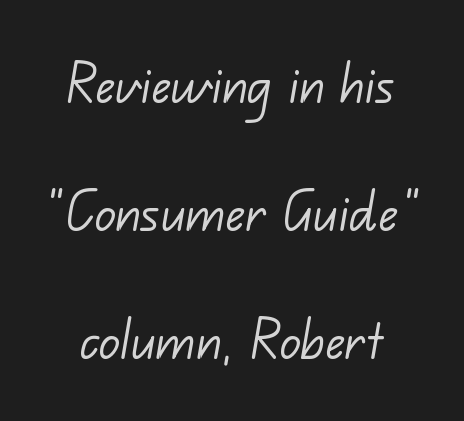
The image shows 64 px light sans-serif type; set centered, loose line spacing (2.0x), normal letter spacing, not underlined; low stroke contrast and a small x-height.
